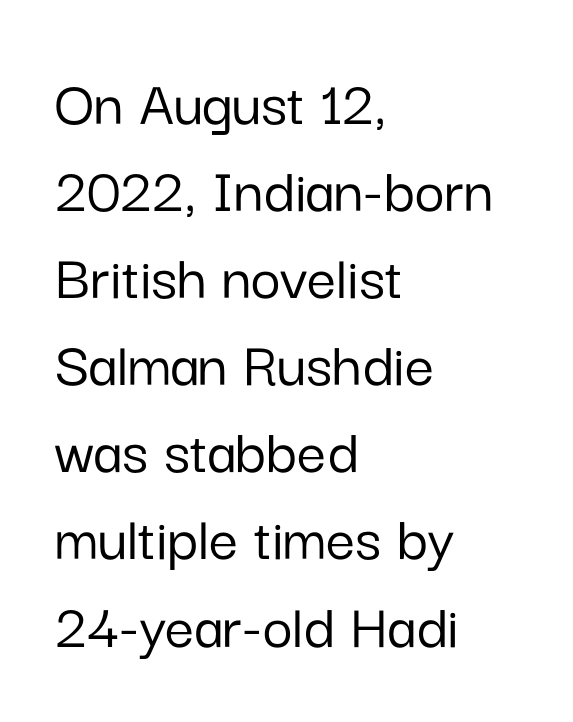
The image shows 65 px sans-serif type, upright; set left-aligned, normal line spacing (1.34x), normal letter spacing, not underlined; low stroke contrast and a medium x-height.
